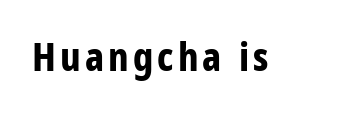
Are there feet on the stems? There aren't — it's a sans. Every character sits straight up, as roman type does. The passage shown is typed in a proportional face where columns would drift. Underline: absent. A dark, heavy texture on the line: the type is bold.
